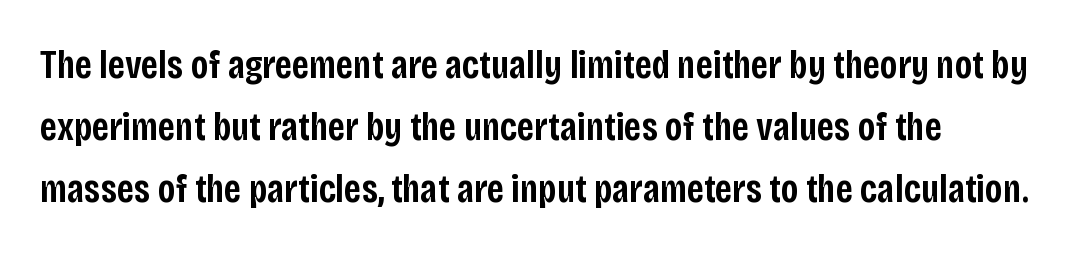
Q: Is the text bold? A: Semi-bold.
Q: Is the text italic (slanted)? A: No, it is upright.
Q: Is the typeface a serif or a sans-serif typeface? A: Sans-serif.
Q: Is the text underlined? A: No.
Q: Is the spacing between letters normal or unusually wide? A: Normal.
Q: Is the spacing between lines tight, normal or loose? A: Normal.
Q: Width (condensed, normal, or wide)? A: Condensed.
Q: Stroke contrast? A: Low.
Q: x-height? A: Large.
Q: Monospaced? A: No.
